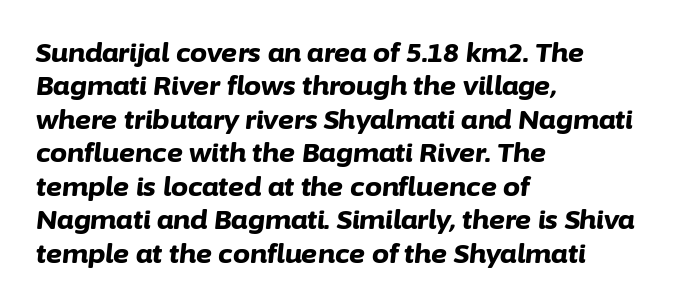
{"italic": "yes", "lean": "right", "slant_degrees": 6, "bold": "yes", "underline": "no", "align": "left", "line_spacing_ratio": 1.24, "letter_spacing": "normal", "letter_spacing_em": 0.0, "glyph_px": 27}
